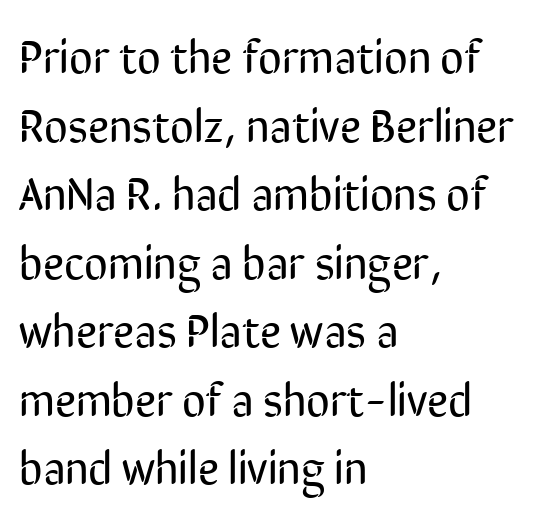
The image shows 46 px regular-weight, condensed sans-serif type, upright; set left-aligned, normal line spacing (1.49x), normal letter spacing, not underlined; low stroke contrast and a medium x-height.
